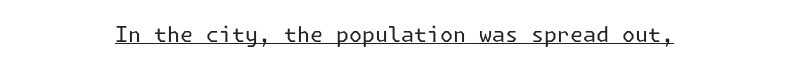
Italic: no, the glyphs are upright roman. You can see a thin bar hugging the bottom of the glyphs. Nothing heavy about these letters — not bold at all. Look at the tracking — it's just the regular setting, nothing added.
